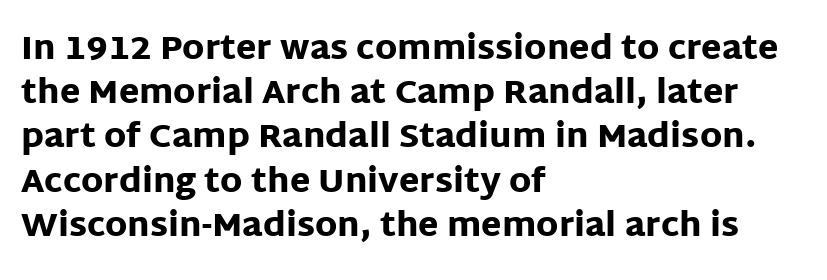
Is there any slant? The stems are plumb. This is heavy type, rendered in bold. Visually the block forms a straight wall on the left and a jagged coastline on the right. The gaps between neighbouring characters are ordinary and unremarkable. This sample keeps an unexceptional amount of space between lines. Looks like regular typesetting: each glyph gets only the width it needs.
